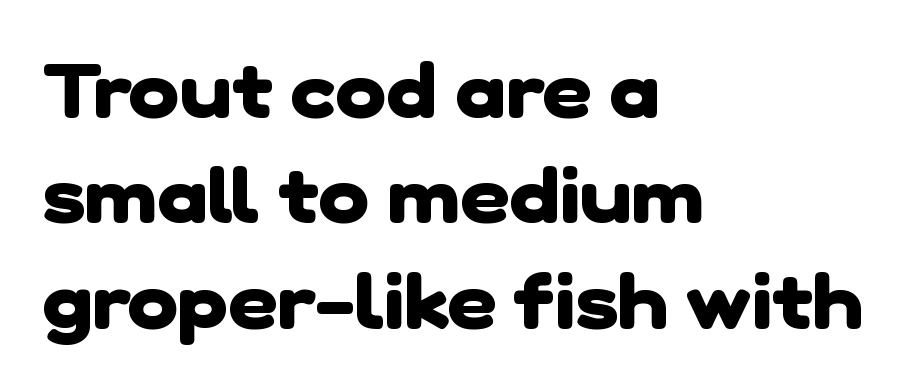
The image shows 77 px heavy sans-serif type; set left-aligned, normal line spacing (1.37x), normal letter spacing, not underlined; low stroke contrast and a medium x-height.
